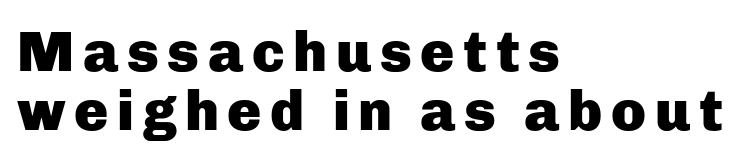
Q: Is the text bold? A: Yes.
Q: Is the text italic (slanted)? A: No, it is upright.
Q: Is the typeface a serif or a sans-serif typeface? A: Sans-serif.
Q: Is the text underlined? A: No.
Q: How is the paragraph aligned? A: Left-aligned.
Q: Is the spacing between lines tight, normal or loose? A: Tight.
Q: Width (condensed, normal, or wide)? A: Normal.
Q: Stroke contrast? A: Low.
Q: x-height? A: Medium.
Q: Monospaced? A: No.
